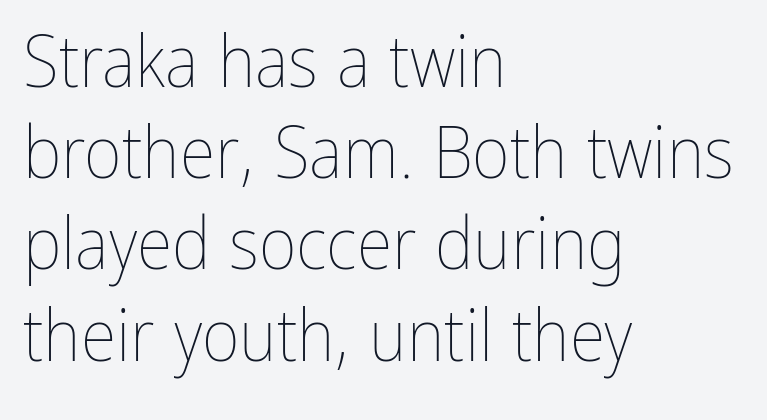
The image shows 73 px thin, condensed type, upright; set left-aligned, normal line spacing (1.25x), normal letter spacing, not underlined; low stroke contrast and a medium x-height.
